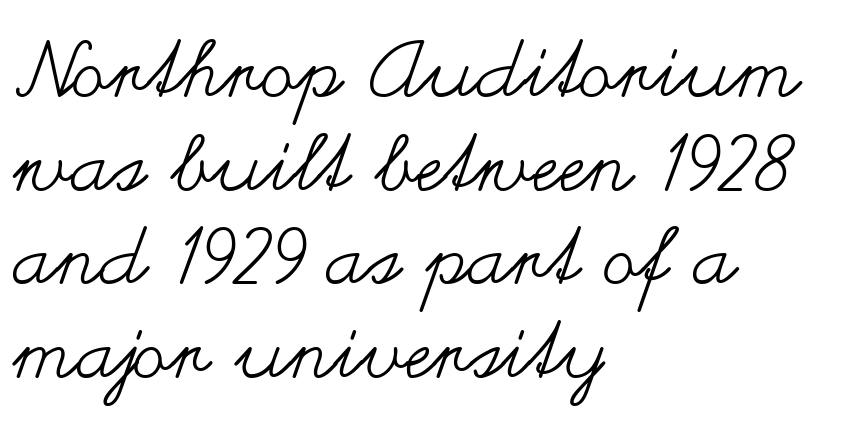
The image shows 78 px regular-weight, wide type; set left-aligned, line spacing 1.2x, normal letter spacing, not underlined; medium stroke contrast and a small x-height.
